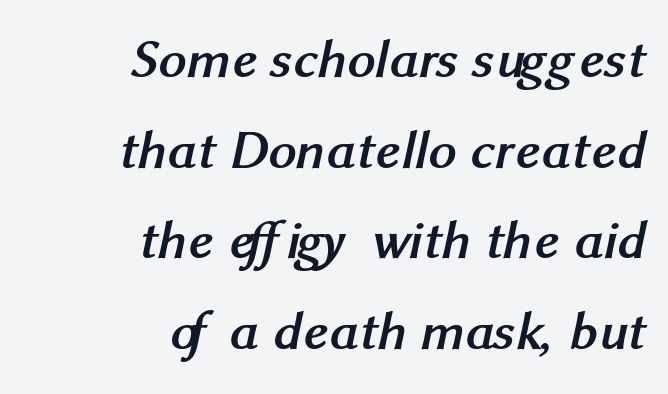
Layout note: lines flush right. The passage shown stacks its lines at a standard gap. These lines carry a lot of weight — the face is fully bold. Descenders hang freely into open space. You could not count columns in this text — the font is proportionally spaced.
